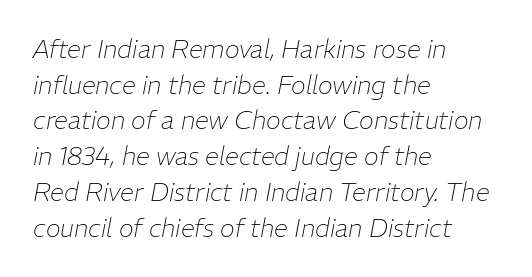
Q: Is the text bold? A: No.
Q: Is the text italic (slanted)? A: Yes, it leans right by about 11 degrees.
Q: Is the text underlined? A: No.
Q: How is the paragraph aligned? A: Left-aligned.
Q: Is the spacing between letters normal or unusually wide? A: Normal.
Q: Is the spacing between lines tight, normal or loose? A: Normal.
